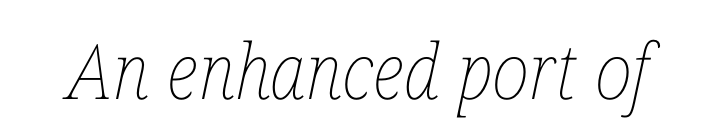
Descenders hang freely into open space. The line texture is even and compact thanks to regular tracking. These lines are rendered in a variable-pitch font. Weight: in the light-to-regular range.
